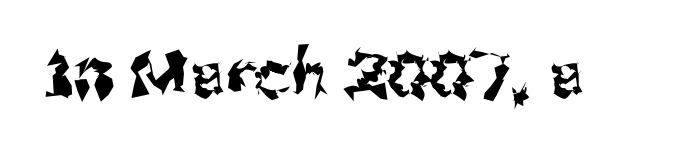
Q: Is the text italic (slanted)? A: No, it is upright.
Q: Is the typeface a serif or a sans-serif typeface? A: Sans-serif.
Q: Is the text underlined? A: No.
Q: Is the spacing between letters normal or unusually wide? A: Normal.
Q: Width (condensed, normal, or wide)? A: Normal.
Q: Stroke contrast? A: Medium.
Q: x-height? A: Medium.
Q: Monospaced? A: No.
